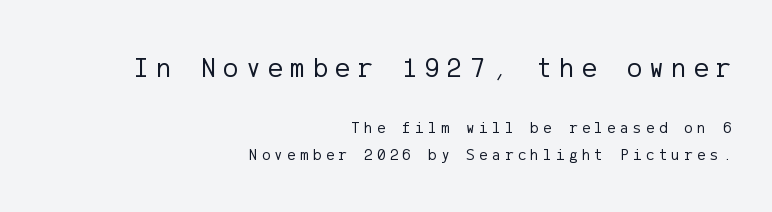
The image shows 28 px regular-weight sans-serif type, upright; set right-aligned, line spacing 1.72x, unusually wide letter spacing (+0.27 em), not underlined; the first (top) block is 1.75x larger; low stroke contrast and a medium x-height.
